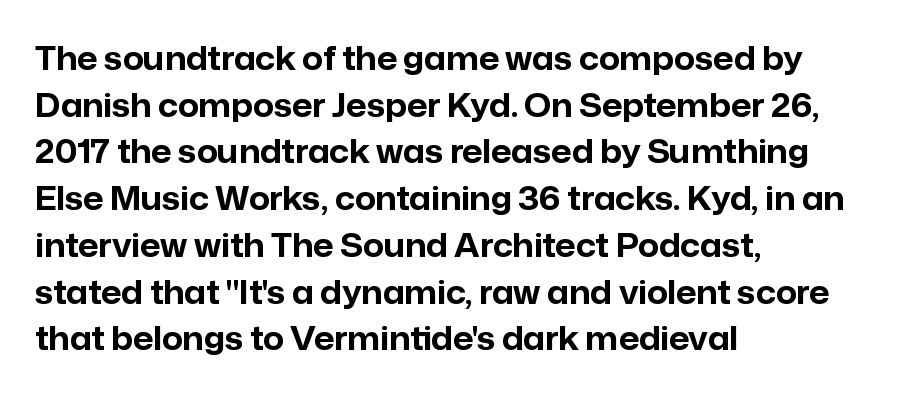
Q: Is the text bold? A: Yes.
Q: Is the text italic (slanted)? A: No, it is upright.
Q: Is the typeface a serif or a sans-serif typeface? A: Sans-serif.
Q: Is the text underlined? A: No.
Q: How is the paragraph aligned? A: Left-aligned.
Q: Is the spacing between letters normal or unusually wide? A: Normal.
Q: Is the spacing between lines tight, normal or loose? A: Normal.
Q: Width (condensed, normal, or wide)? A: Normal.
Q: Stroke contrast? A: Low.
Q: x-height? A: Medium.
Q: Monospaced? A: No.
